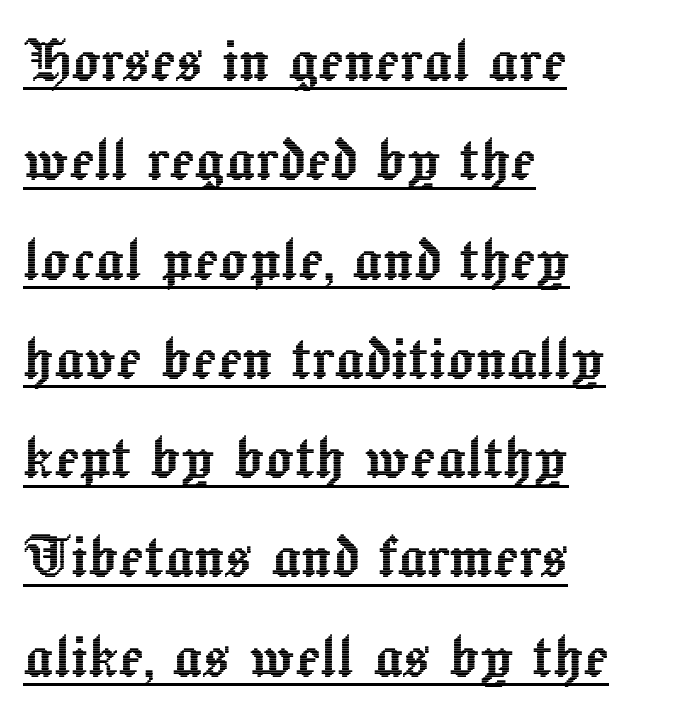
{"italic": "no", "width": "normal", "x_height": "medium", "monospaced": "no", "underline": "yes", "align": "left", "line_spacing": "normal", "line_spacing_ratio": 1.36, "letter_spacing": "normal", "letter_spacing_em": 0.0, "glyph_px": 73}
